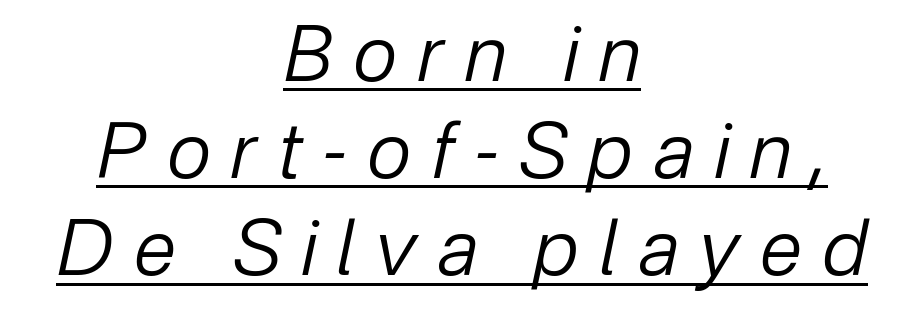
Q: Is the text bold? A: No.
Q: Is the text italic (slanted)? A: Yes, it leans right by about 12 degrees.
Q: Is the text underlined? A: Yes.
Q: How is the paragraph aligned? A: Centered.
Q: Is the spacing between letters normal or unusually wide? A: Unusually wide.
Q: Is the spacing between lines tight, normal or loose? A: Normal.
Q: Width (condensed, normal, or wide)? A: Normal.
Q: Stroke contrast? A: Low.
Q: x-height? A: Medium.
Q: Monospaced? A: No.
